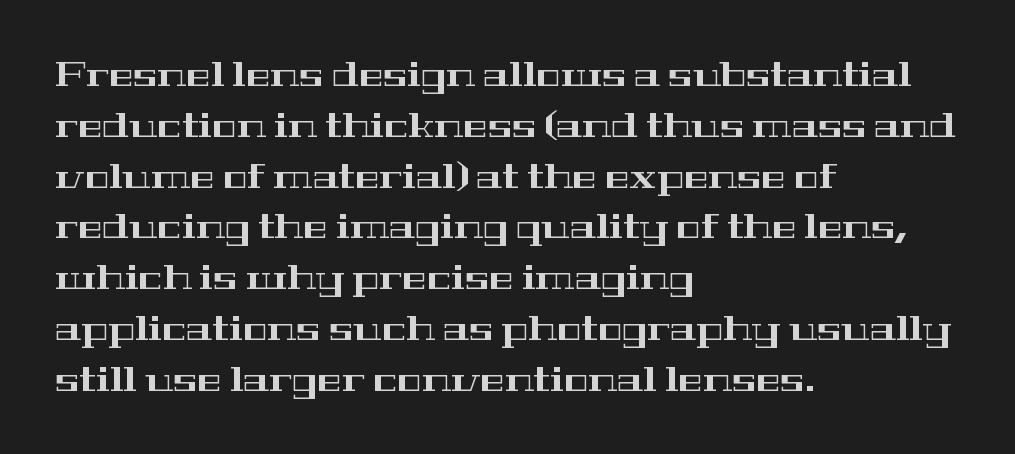
Left-aligned paragraph, ragged on the right. A typesetter would call this proportional, since set widths differ per character. Baseline-to-baseline distance is the conventional proportion of letter height. The characters display serif detailing at their extremities.
